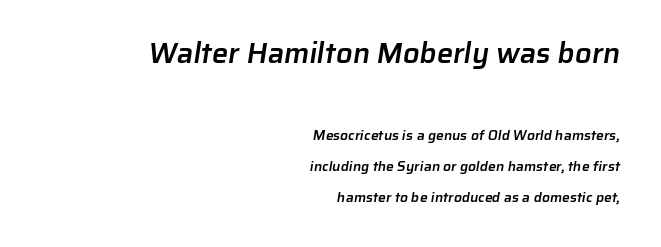
Regarding leading, the lines here are spaced well apart. The horizontal fit of the characters is conventional and even. A semibold gives these letters moderate extra thickness, short of bold. These two chunks differ in scale, with the top chunk taking the larger measure. You could not count columns in this text — the font is proportionally spaced. This is sans-serif lettering, the kind often seen on screens and signage.
